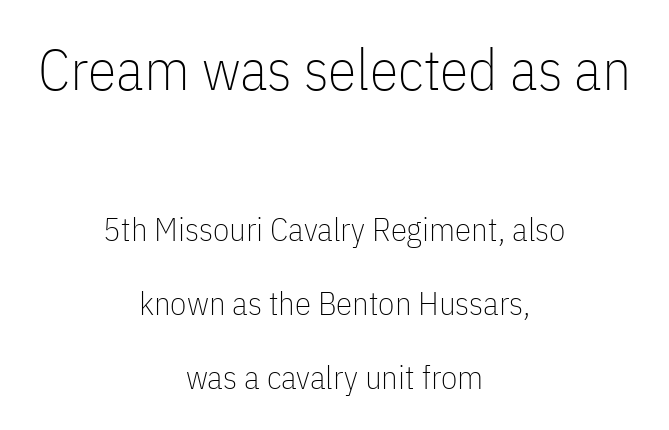
Nothing heavy about these letters — not bold at all. The passage shown has conventional tracking throughout. The designer went with a sans here, leaving each stem footless. Unlike italic type, these characters show no tilt at all. Any mark beneath the type? The region is blank. If you squint, the top block still reads clearly — it's the larger of the two.
